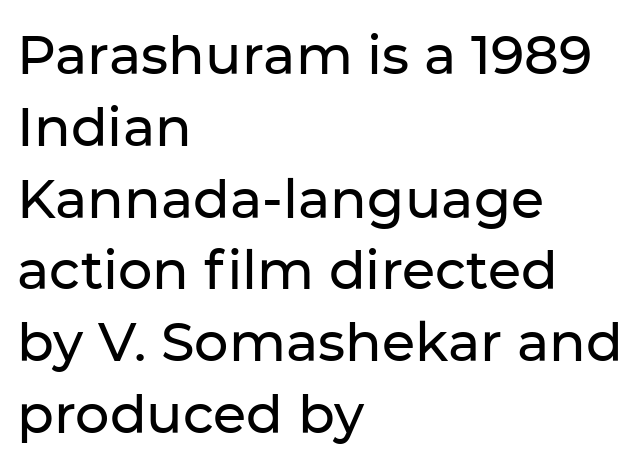
{"serif": "no", "italic": "no", "width": "normal", "stroke_contrast": "low", "x_height": "medium", "monospaced": "no", "underline": "no", "align": "left", "line_spacing": "normal", "line_spacing_ratio": 1.33, "letter_spacing": "normal", "letter_spacing_em": 0.0, "glyph_px": 54}
